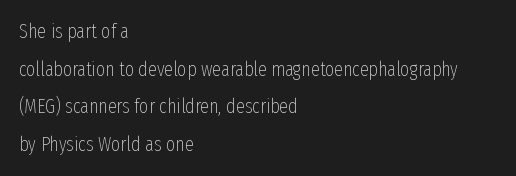
Q: Is the text bold? A: No.
Q: Is the text italic (slanted)? A: No, it is upright.
Q: Is the text underlined? A: No.
Q: How is the paragraph aligned? A: Left-aligned.
Q: Is the spacing between letters normal or unusually wide? A: Normal.
